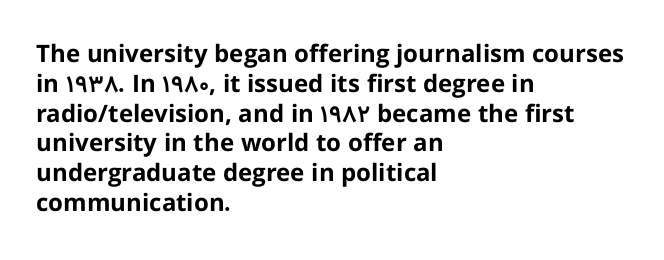
Q: Is the text bold? A: Yes.
Q: Is the text italic (slanted)? A: No, it is upright.
Q: Is the text underlined? A: No.
Q: How is the paragraph aligned? A: Left-aligned.
Q: Is the spacing between letters normal or unusually wide? A: Normal.
